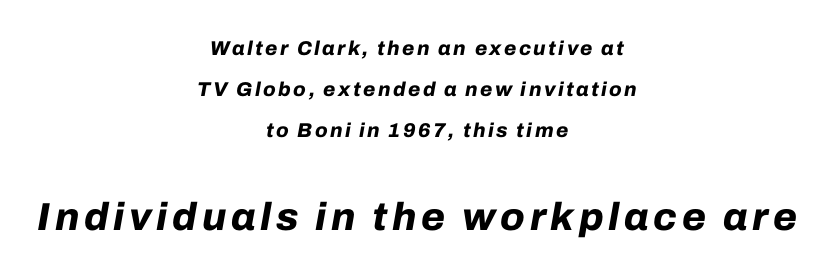
Typeset on center — no edge is straight. Pretty heavy lettering here — definitely bold. The leading is generous, giving the passage an open texture. Varying glyph widths throughout — classic text-font behaviour. Posture: slanted. Glance below the letters and you will spot only blank space.
